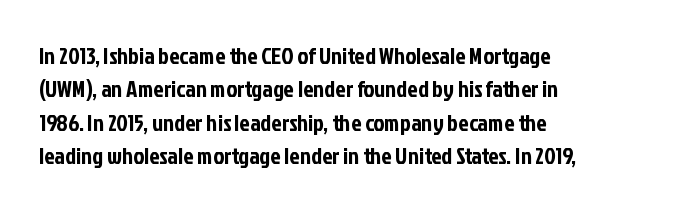
The rendering uses a moderate line-height, typical for paragraphs. These lines were composed using upright roman letters. The gaps between neighbouring characters are ordinary and unremarkable. Has an underline been added? It has not. Line starts are locked; line ends wander.
